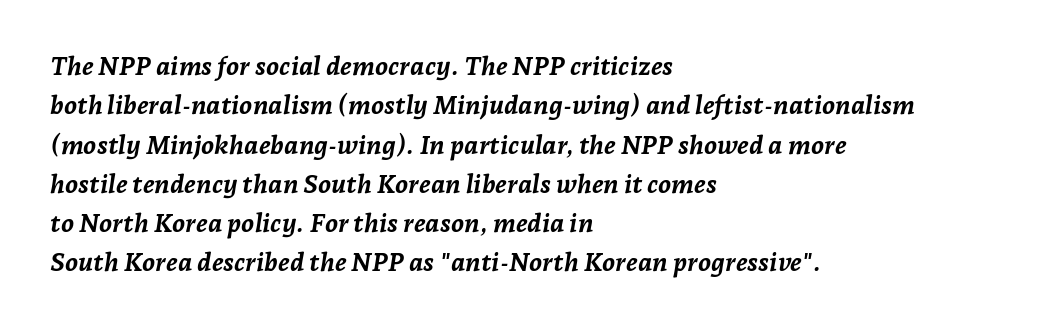
The image shows 26 px bold type, italic (leaning right); set left-aligned, normal line spacing (1.51x), normal letter spacing, not underlined.
